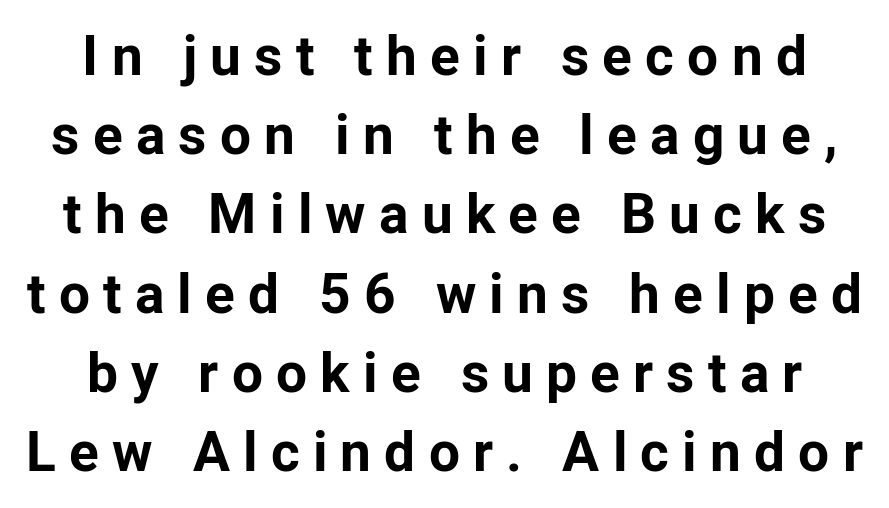
{"serif": "no", "italic": "no", "bold": "yes", "weight": "bold", "width": "normal", "stroke_contrast": "low", "x_height": "medium", "monospaced": "no", "underline": "no", "line_spacing": "normal", "line_spacing_ratio": 1.44, "letter_spacing": "wide", "letter_spacing_em": 0.24, "glyph_px": 55}
